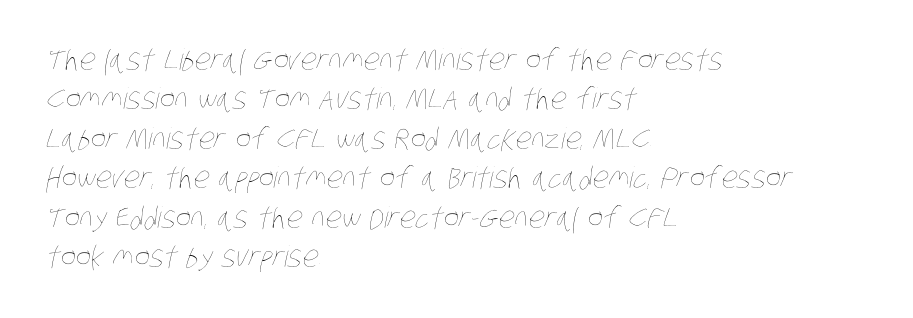
{"bold": "no", "weight": "thin", "width": "condensed", "stroke_contrast": "low", "x_height": "large", "monospaced": "no", "underline": "no", "align": "left", "line_spacing": "normal", "line_spacing_ratio": 1.36, "letter_spacing": "normal", "letter_spacing_em": 0.0, "glyph_px": 29}
